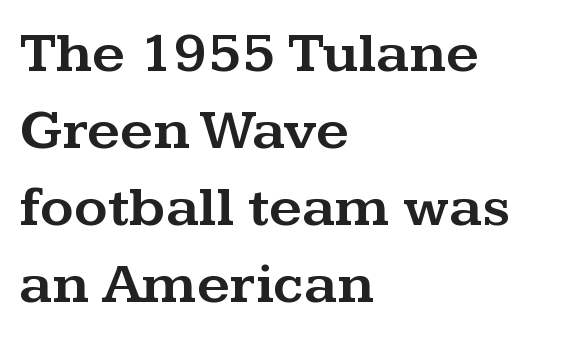
The image shows 58 px wide serif type, upright; set left-aligned, normal line spacing (1.33x), normal letter spacing, not underlined; medium stroke contrast and a medium x-height.
